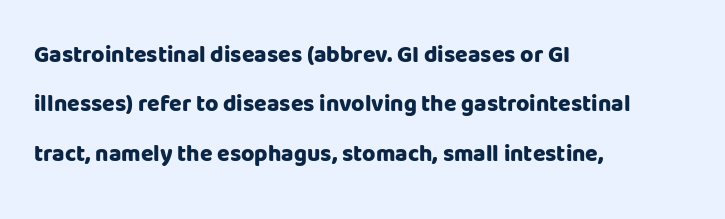
Leading is clearly above the norm, producing a sparse column. Line starts are locked; line ends wander. The typography opts for an upright posture over an oblique one. Each glyph is drawn with heavy, bold strokes.
